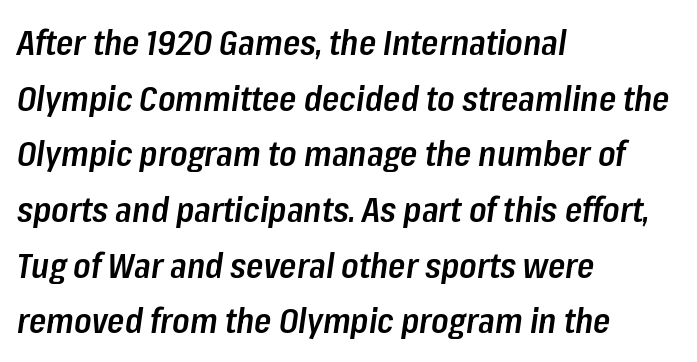
The image shows 35 px semibold, condensed type, italic (leaning right); set left-aligned, normal line spacing (1.59x), normal letter spacing, not underlined; low stroke contrast and a medium x-height.
